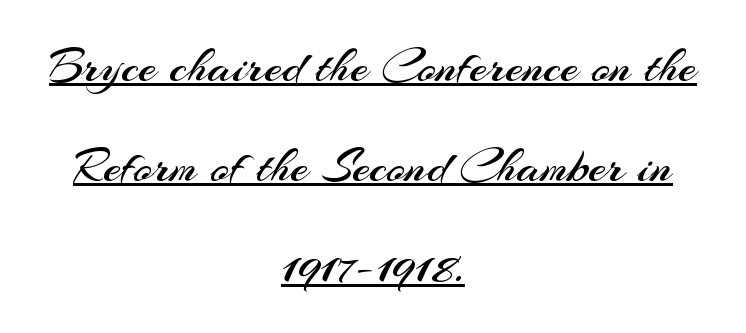
Q: Is the text bold? A: No.
Q: Is the text italic (slanted)? A: Yes.
Q: Is the typeface a serif or a sans-serif typeface? A: Sans-serif.
Q: Is the text underlined? A: Yes.
Q: How is the paragraph aligned? A: Centered.
Q: Is the spacing between letters normal or unusually wide? A: Normal.
Q: Is the spacing between lines tight, normal or loose? A: Loose.
Q: Width (condensed, normal, or wide)? A: Normal.
Q: Stroke contrast? A: Medium.
Q: x-height? A: Small.
Q: Monospaced? A: No.
